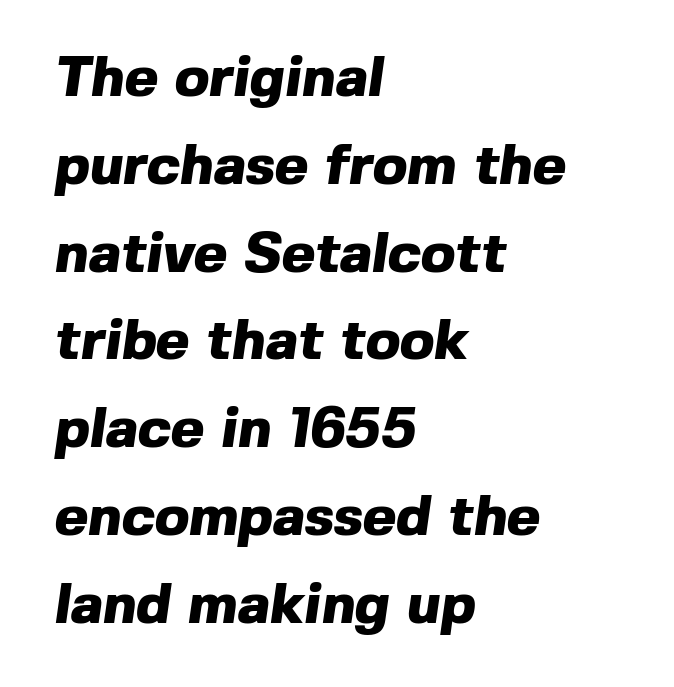
{"serif": "no", "bold": "yes", "weight": "heavy", "width": "normal", "x_height": "medium", "monospaced": "no", "underline": "no", "align": "left", "line_spacing": "normal", "line_spacing_ratio": 1.54, "letter_spacing": "normal", "letter_spacing_em": 0.0, "glyph_px": 57}
